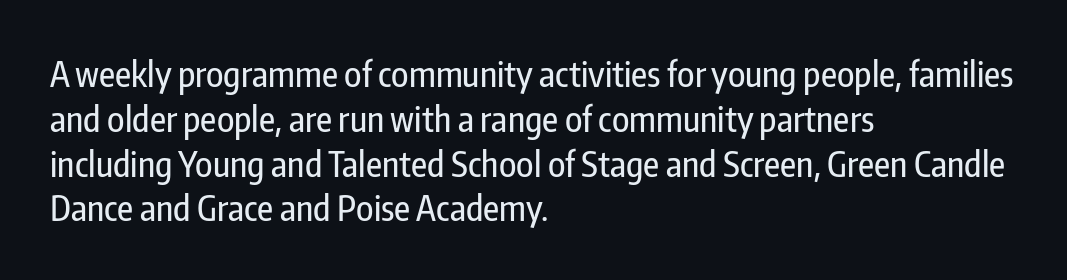
{"serif": "no", "italic": "no", "width": "condensed", "stroke_contrast": "low", "x_height": "medium", "monospaced": "no", "underline": "no", "align": "left", "line_spacing": "normal", "line_spacing_ratio": 1.28, "letter_spacing": "normal", "letter_spacing_em": 0.0, "glyph_px": 35}
